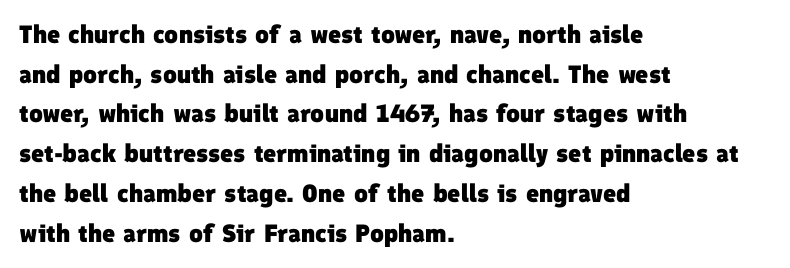
Plain, unruled lines of type. Reading down the column, the eye jumps a familiar distance to each next line. These lines keep a tight, regular rhythm from letter to letter. Weight check: bold — yes, fully.
